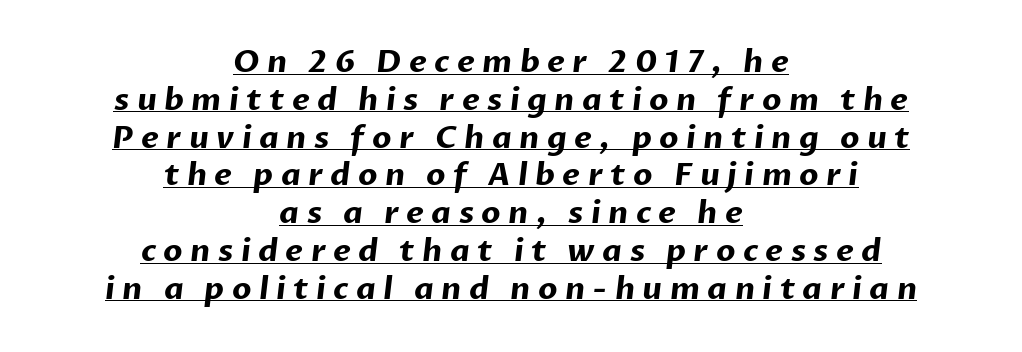
The image shows 31 px bold sans-serif type; set centered, line spacing 1.22x, unusually wide letter spacing (+0.24 em), underlined; low stroke contrast and a medium x-height.
